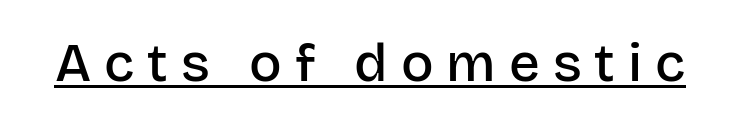
{"serif": "no", "italic": "no", "bold": "semi", "weight": "semibold", "width": "normal", "stroke_contrast": "low", "x_height": "large", "monospaced": "no", "underline": "yes", "letter_spacing": "wide", "letter_spacing_em": 0.24, "glyph_px": 54}
